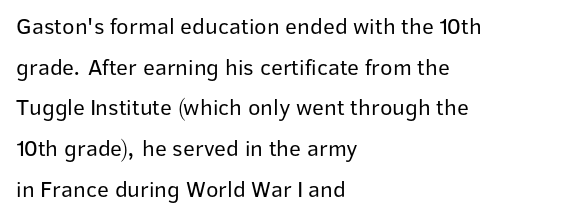
The image shows 23 px text type, upright; set left-aligned, line spacing 1.77x, normal letter spacing, not underlined.
